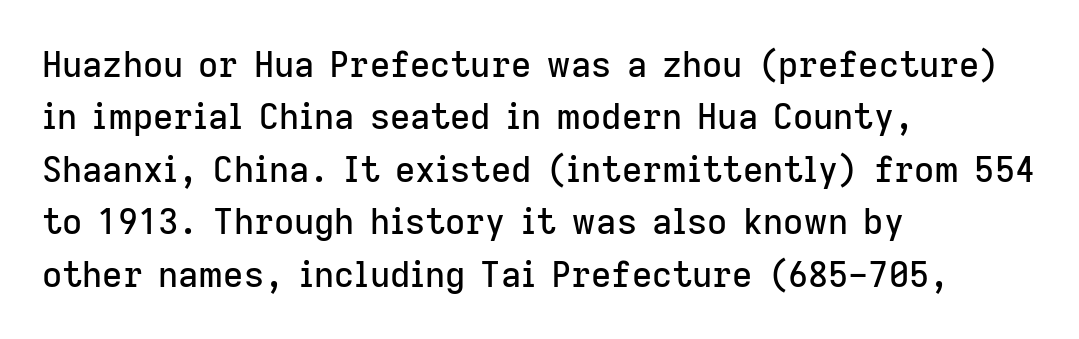
The image shows 35 px sans-serif type, upright; set left-aligned, normal line spacing (1.5x), normal letter spacing, not underlined; low stroke contrast and a medium x-height.
